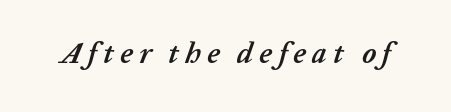
Beneath every word, the page is bare. Is the letter spacing exaggerated? Yes — the characters are pushed far apart. If you drew a line through each stem, it would be angled. Spacing verdict: proportional, widths tailored to each character.
